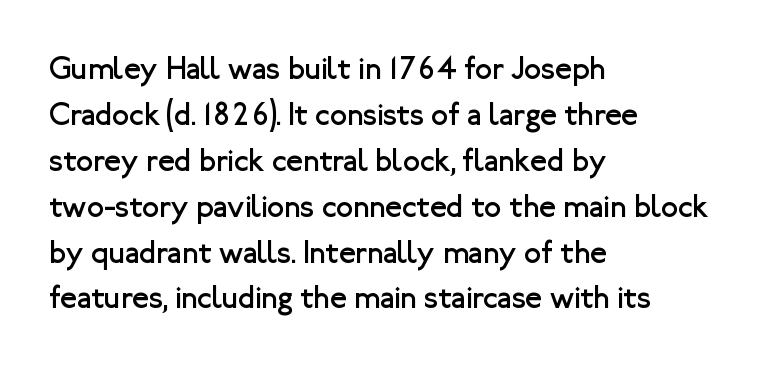
The image shows 31 px regular-weight sans-serif type, upright; set left-aligned, normal line spacing (1.48x), normal letter spacing, not underlined; low stroke contrast and a medium x-height.
